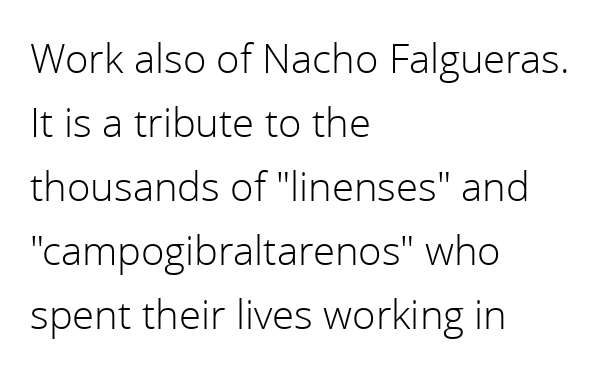
Q: Is the text bold? A: No.
Q: Is the text italic (slanted)? A: No, it is upright.
Q: Is the typeface a serif or a sans-serif typeface? A: Sans-serif.
Q: Is the text underlined? A: No.
Q: How is the paragraph aligned? A: Left-aligned.
Q: Is the spacing between letters normal or unusually wide? A: Normal.
Q: Is the spacing between lines tight, normal or loose? A: Normal.
Q: Width (condensed, normal, or wide)? A: Normal.
Q: x-height? A: Medium.
Q: Monospaced? A: No.
